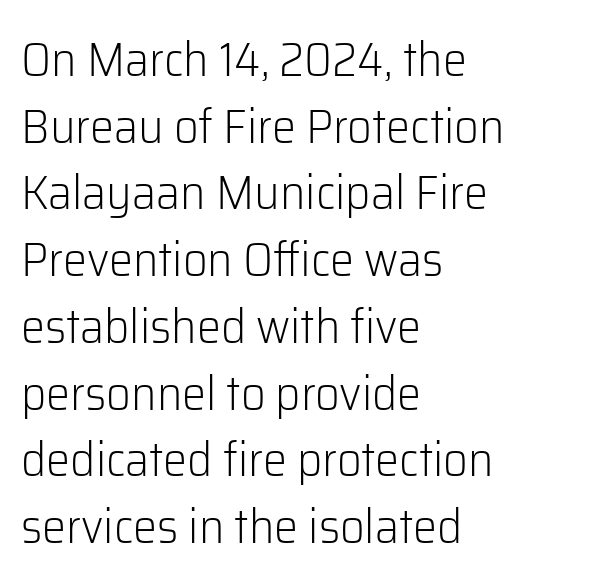
The image shows 48 px light sans-serif type, upright; set left-aligned, normal line spacing (1.39x), normal letter spacing, not underlined; low stroke contrast and a medium x-height.
